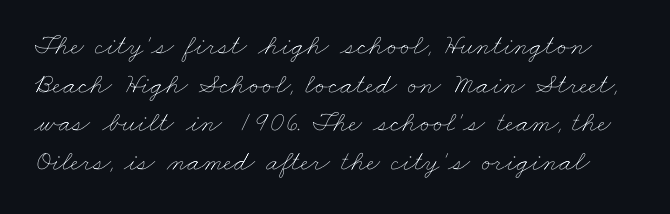
Q: Is the text bold? A: No.
Q: Is the text underlined? A: No.
Q: Is the spacing between letters normal or unusually wide? A: Normal.
Q: Is the spacing between lines tight, normal or loose? A: Normal.
Q: Width (condensed, normal, or wide)? A: Wide.
Q: Stroke contrast? A: Low.
Q: x-height? A: Small.
Q: Monospaced? A: No.
